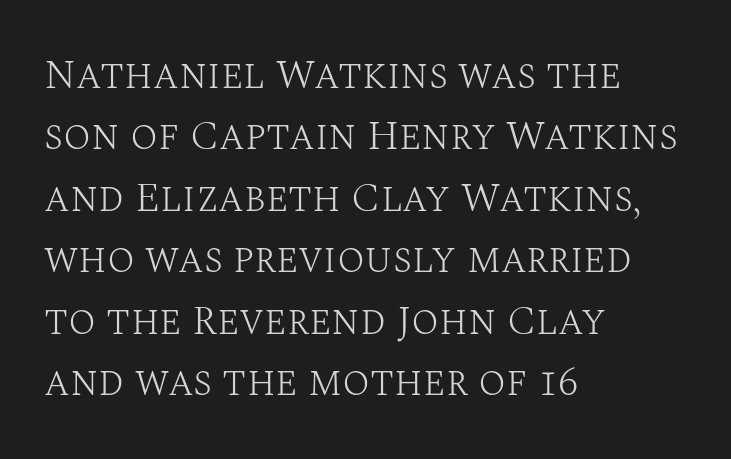
The image shows 41 px light serif type, upright; set left-aligned, normal line spacing (1.5x), normal letter spacing, not underlined; medium stroke contrast and a large x-height.
